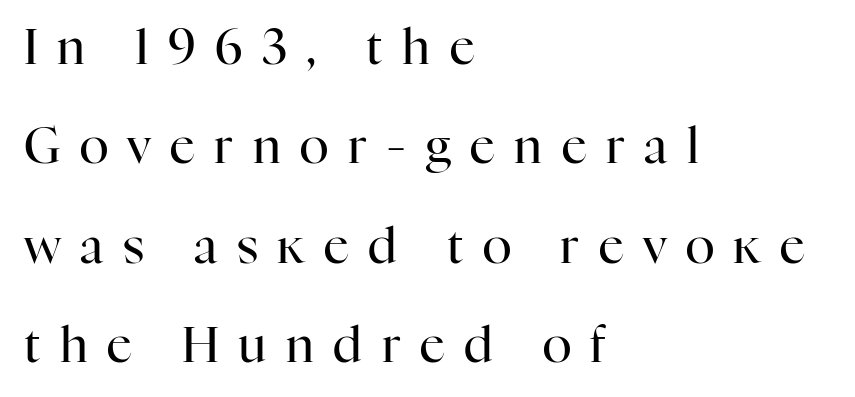
Q: Is the text bold? A: No.
Q: Is the text italic (slanted)? A: No, it is upright.
Q: Is the typeface a serif or a sans-serif typeface? A: Serif.
Q: Is the text underlined? A: No.
Q: How is the paragraph aligned? A: Left-aligned.
Q: Is the spacing between letters normal or unusually wide? A: Unusually wide.
Q: Is the spacing between lines tight, normal or loose? A: Loose.
Q: Width (condensed, normal, or wide)? A: Normal.
Q: Stroke contrast? A: High.
Q: x-height? A: Medium.
Q: Monospaced? A: No.
